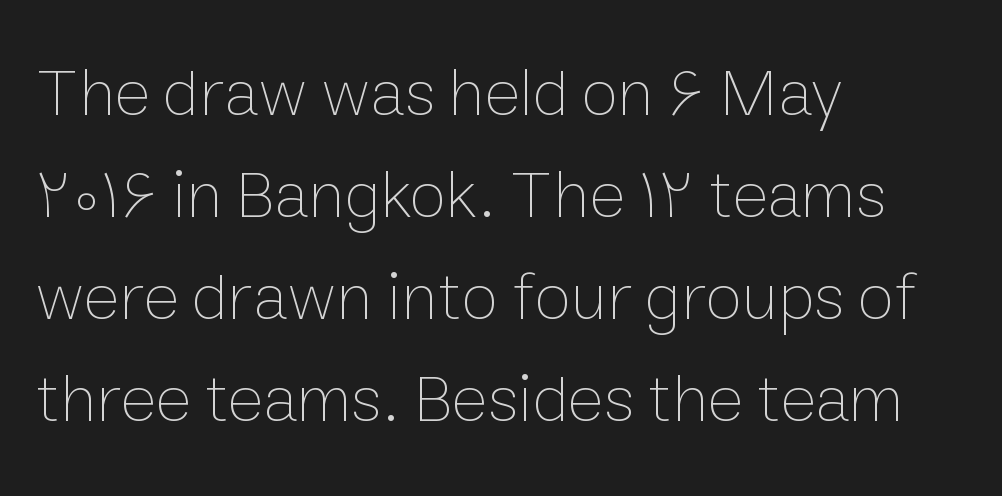
{"italic": "no", "bold": "no", "weight": "thin", "width": "normal", "stroke_contrast": "low", "x_height": "medium", "monospaced": "no", "underline": "no", "align": "left", "line_spacing": "normal", "line_spacing_ratio": 1.5, "letter_spacing": "normal", "letter_spacing_em": 0.0, "glyph_px": 68}
